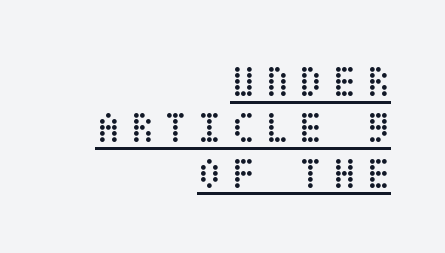
{"italic": "no", "bold": "no", "weight": "regular", "width": "condensed", "stroke_contrast": "low", "x_height": "large", "underline": "yes", "align": "right", "line_spacing": "tight", "line_spacing_ratio": 1.04, "letter_spacing": "wide", "letter_spacing_em": 0.22, "glyph_px": 44}
